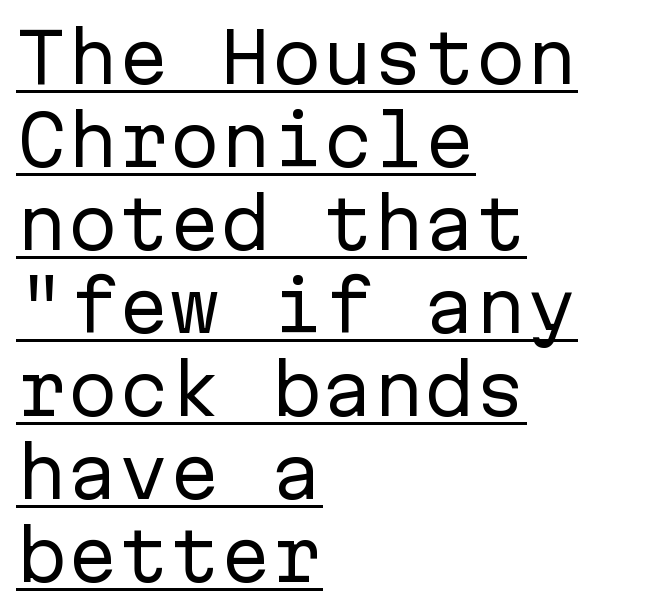
This sample uses a sans-serif face. Note the uniform advance width — an 'i' takes as much space as an 'm'. The words here are underlined. Every character sits straight up, as roman type does. Is this a heavy cut? Hardly; it is regular or lighter. The passage shown has conventional tracking throughout.
